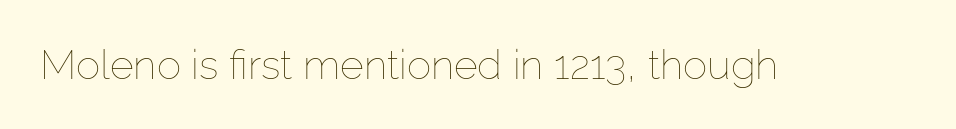
Q: Is the text bold? A: No.
Q: Is the text italic (slanted)? A: No, it is upright.
Q: Is the text underlined? A: No.
Q: Is the spacing between letters normal or unusually wide? A: Normal.
Q: Width (condensed, normal, or wide)? A: Normal.
Q: Stroke contrast? A: Low.
Q: x-height? A: Medium.
Q: Monospaced? A: No.
